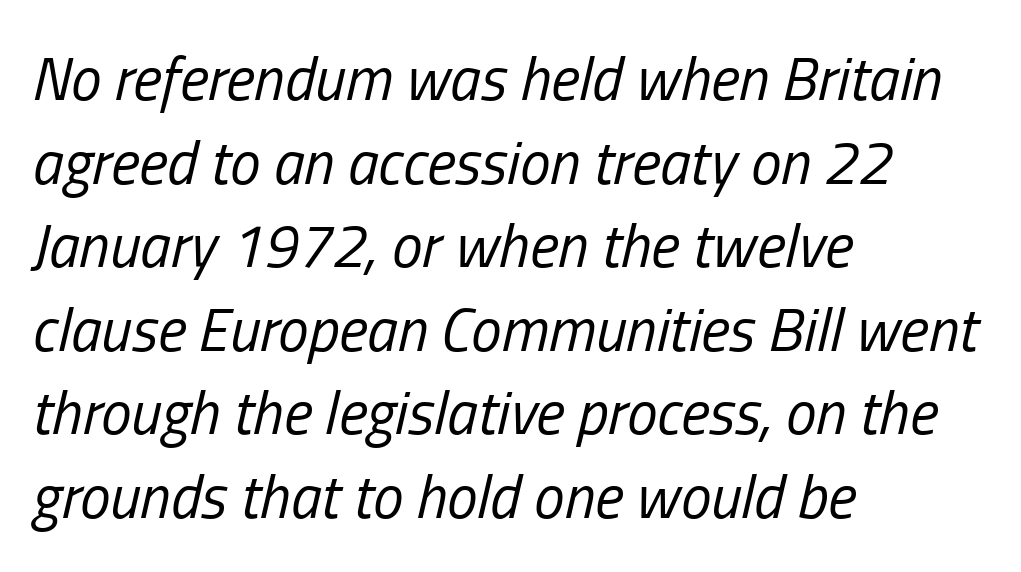
{"italic": "yes", "lean": "right", "slant_degrees": 13, "bold": "no", "weight": "regular", "width": "condensed", "stroke_contrast": "low", "x_height": "medium", "monospaced": "no", "underline": "no", "align": "left", "line_spacing": "normal", "line_spacing_ratio": 1.37, "letter_spacing": "normal", "letter_spacing_em": 0.0, "glyph_px": 61}
